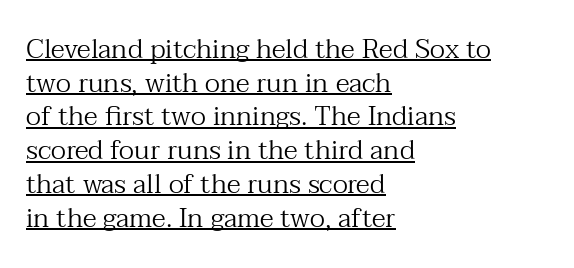
{"italic": "no", "bold": "no", "underline": "yes", "align": "left", "line_spacing": "normal", "line_spacing_ratio": 1.25, "letter_spacing": "normal", "letter_spacing_em": 0.0, "glyph_px": 27}
